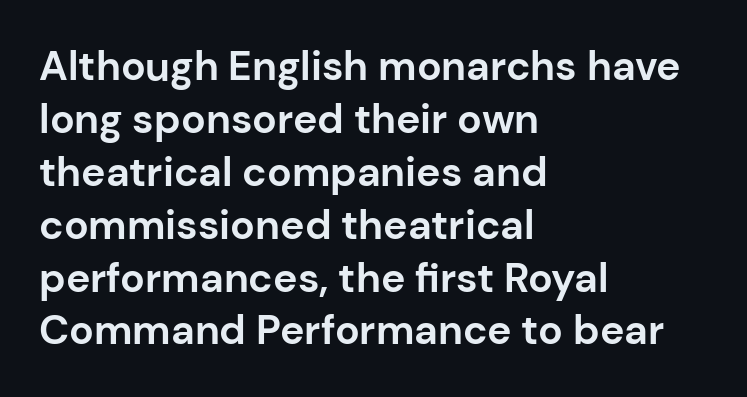
The image shows 41 px bold sans-serif type, upright; set left-aligned, normal line spacing (1.29x), normal letter spacing, not underlined; low stroke contrast and a medium x-height.
